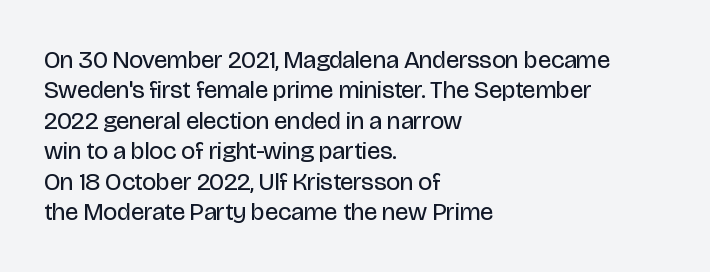
The image shows 25 px text type, upright; set left-aligned, line spacing 1.22x, normal letter spacing, not underlined.
